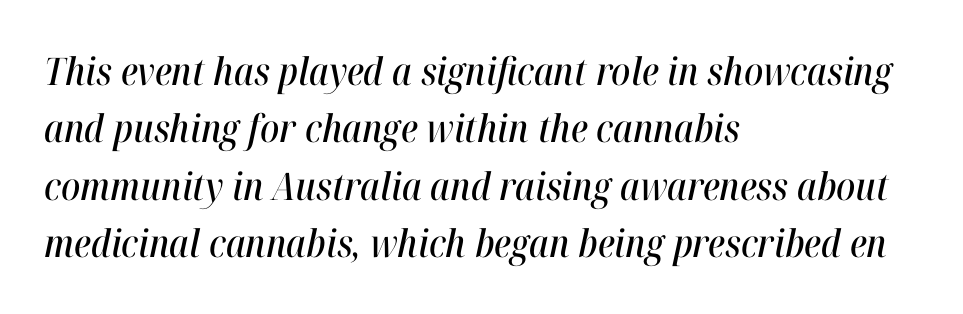
{"italic": "yes", "lean": "right", "slant_degrees": 12, "width": "condensed", "stroke_contrast": "high", "x_height": "medium", "monospaced": "no", "underline": "no", "align": "left", "line_spacing": "normal", "line_spacing_ratio": 1.51, "letter_spacing": "normal", "letter_spacing_em": 0.0, "glyph_px": 38}
